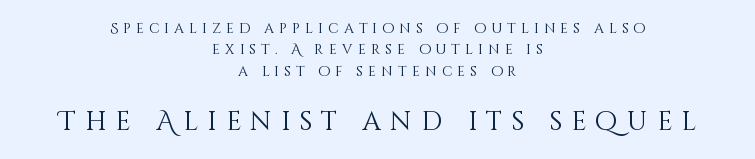
If you drew a line through each stem, it would be perfectly vertical. Rule under the text: the space is simply empty. If you measured baseline to baseline, you'd find a middling distance. This rendering uses center alignment, leaving both contours irregular but symmetric. Characters follow at a spacing far wider than the type designer built in.
